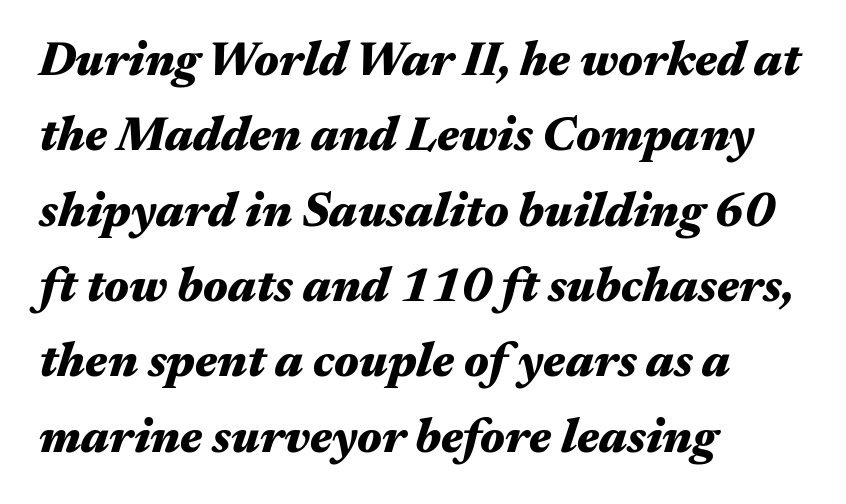
{"italic": "yes", "lean": "right", "slant_degrees": 17, "bold": "yes", "weight": "heavy", "width": "wide", "stroke_contrast": "medium", "x_height": "medium", "monospaced": "no", "underline": "no", "align": "left", "line_spacing": "normal", "line_spacing_ratio": 1.57, "letter_spacing": "normal", "letter_spacing_em": 0.0, "glyph_px": 48}
